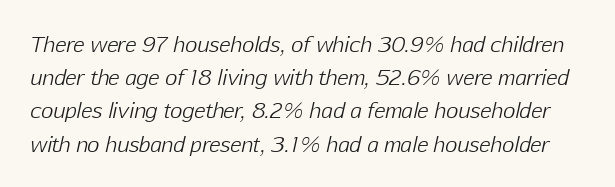
Q: Is the text bold? A: No.
Q: Is the text italic (slanted)? A: Yes, it leans right by about 12 degrees.
Q: Is the text underlined? A: No.
Q: Is the spacing between letters normal or unusually wide? A: Normal.
Q: Is the spacing between lines tight, normal or loose? A: Normal.
